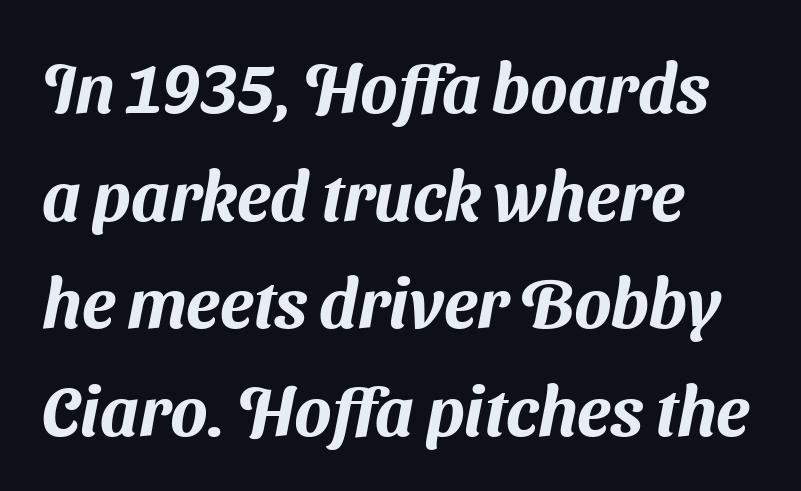
{"serif": "no", "width": "normal", "stroke_contrast": "medium", "x_height": "medium", "monospaced": "no", "underline": "no", "align": "left", "line_spacing": "normal", "line_spacing_ratio": 1.56, "letter_spacing": "normal", "letter_spacing_em": 0.0, "glyph_px": 69}
